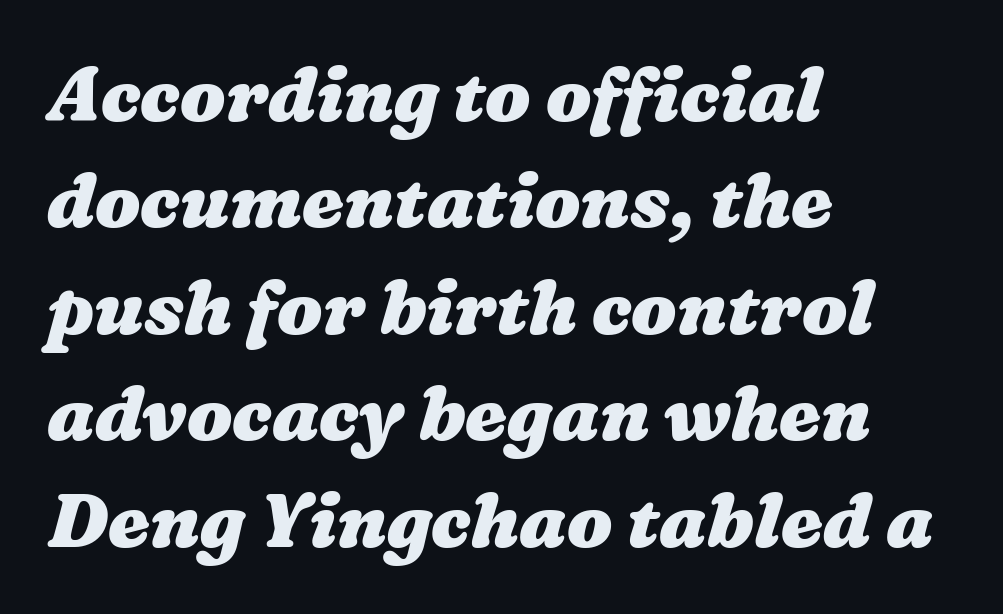
A bare baseline throughout the passage. Rows of type keep a routine distance in the vertical direction. Compared with an ordinary text face, these strokes are far heavier — a full bold. There is no visible air inserted between adjacent glyphs. The lines in this sample share a left origin and differ only in where they stop. A typesetter would call this proportional, since set widths differ per character.
